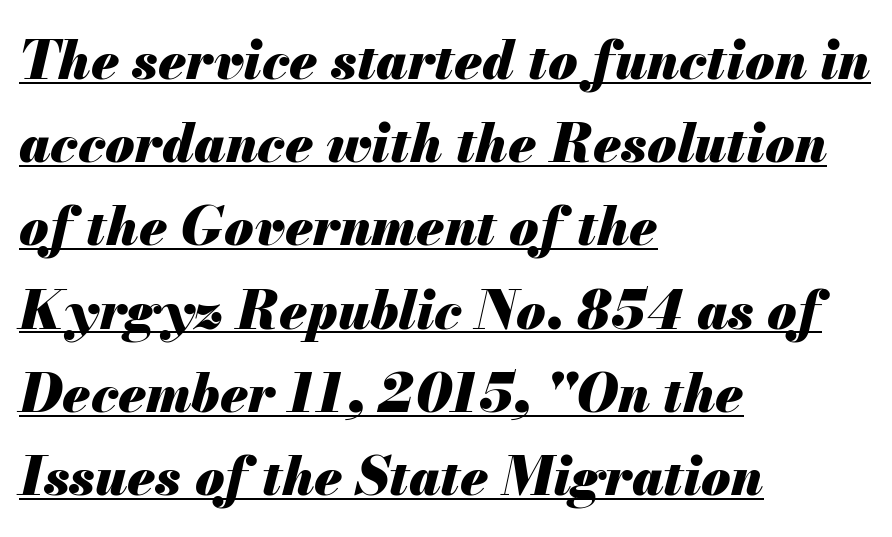
{"italic": "yes", "lean": "right", "slant_degrees": 13, "bold": "yes", "weight": "heavy", "width": "normal", "stroke_contrast": "medium", "x_height": "small", "monospaced": "no", "underline": "yes", "align": "left", "line_spacing": "normal", "line_spacing_ratio": 1.57, "letter_spacing": "normal", "letter_spacing_em": 0.0, "glyph_px": 53}
